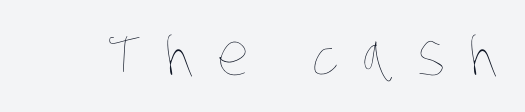
{"bold": "no", "weight": "thin", "width": "condensed", "stroke_contrast": "low", "x_height": "large", "monospaced": "no", "underline": "no", "letter_spacing": "wide", "letter_spacing_em": 0.4, "glyph_px": 57}
